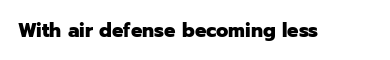
Q: Is the text bold? A: Yes.
Q: Is the text italic (slanted)? A: No, it is upright.
Q: Is the text underlined? A: No.
Q: Is the spacing between letters normal or unusually wide? A: Normal.
